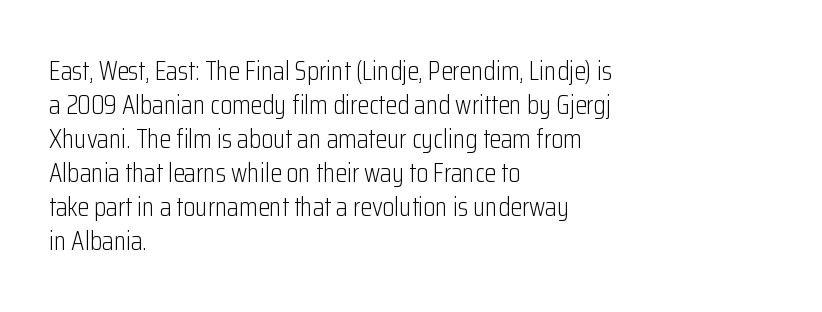
The image shows 27 px text type, upright; set left-aligned, normal line spacing (1.26x), normal letter spacing, not underlined.
